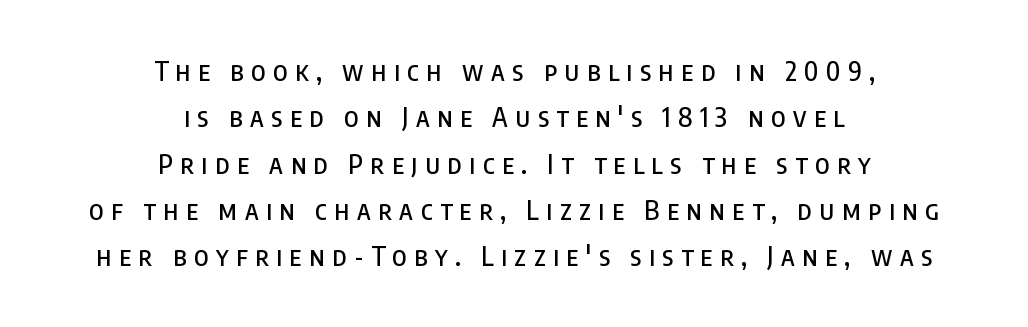
You could only call the tracking loose — the letters float apart. Style check: upright. The zone under the glyphs is completely vacant. The typesetter chose a symmetrical, centered arrangement here.
